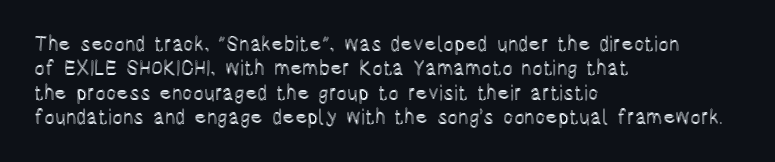
Q: Is the text italic (slanted)? A: No, it is upright.
Q: Is the text underlined? A: No.
Q: How is the paragraph aligned? A: Left-aligned.
Q: Is the spacing between letters normal or unusually wide? A: Normal.
